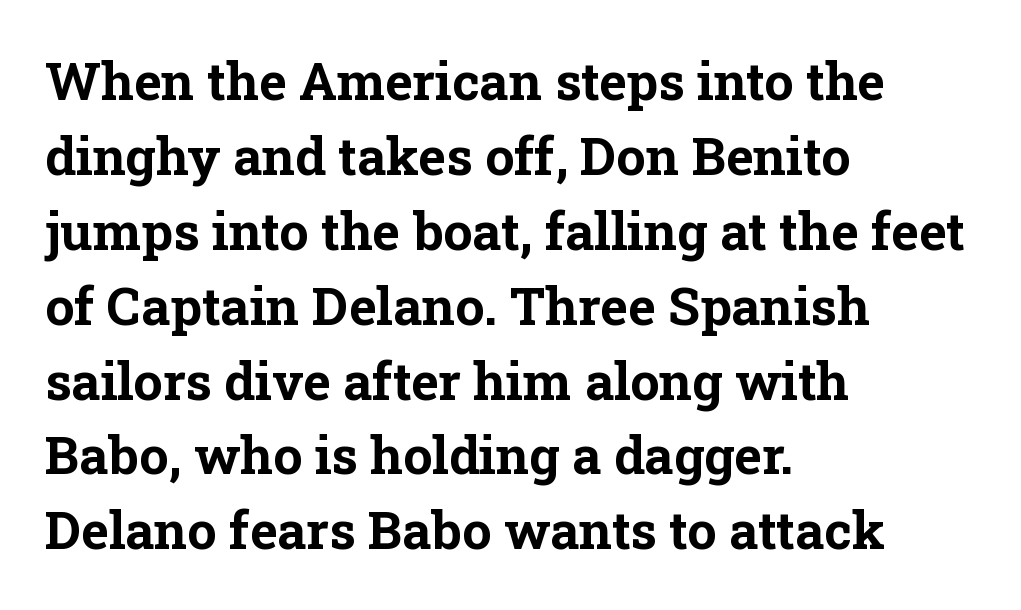
The type family on display is of the serif kind. Compared with a centered layout, this one pins lines to the left instead. The typography opts for an upright posture over an oblique one. What's the leading like? Ordinary, nothing unusual. Thick stems and heavy bowls — unmistakably bold.
